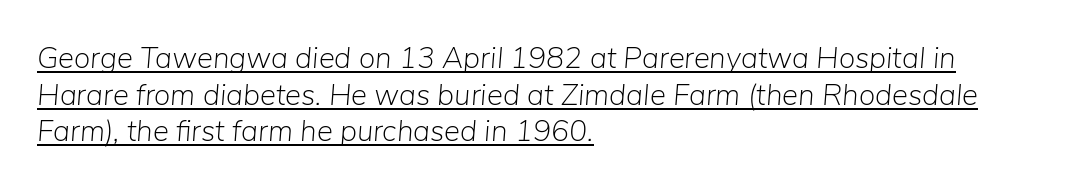
Q: Is the text bold? A: No.
Q: Is the text italic (slanted)? A: Yes, it leans right by about 5 degrees.
Q: Is the text underlined? A: Yes.
Q: How is the paragraph aligned? A: Left-aligned.
Q: Is the spacing between letters normal or unusually wide? A: Normal.
Q: Width (condensed, normal, or wide)? A: Normal.
Q: Stroke contrast? A: Low.
Q: x-height? A: Medium.
Q: Monospaced? A: No.
